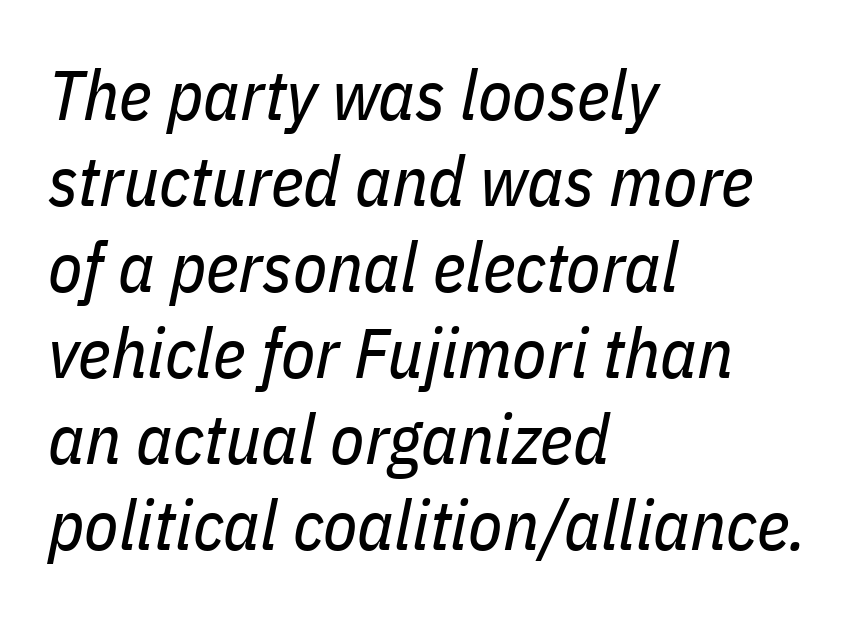
Q: Is the text bold? A: No.
Q: Is the text italic (slanted)? A: Yes, it leans right by about 11 degrees.
Q: Is the text underlined? A: No.
Q: How is the paragraph aligned? A: Left-aligned.
Q: Is the spacing between letters normal or unusually wide? A: Normal.
Q: Width (condensed, normal, or wide)? A: Condensed.
Q: Stroke contrast? A: Low.
Q: x-height? A: Medium.
Q: Monospaced? A: No.
